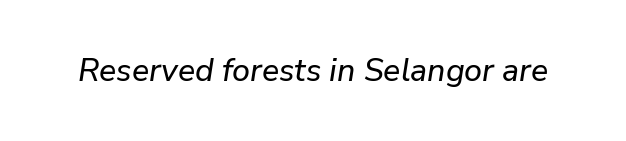
Think of a printed novel: that variable character pitch is what you see here. The text carries the slant typical of an italic or oblique font. A typesetter would call this zero additional tracking. The foot of each line stays bare and open.
